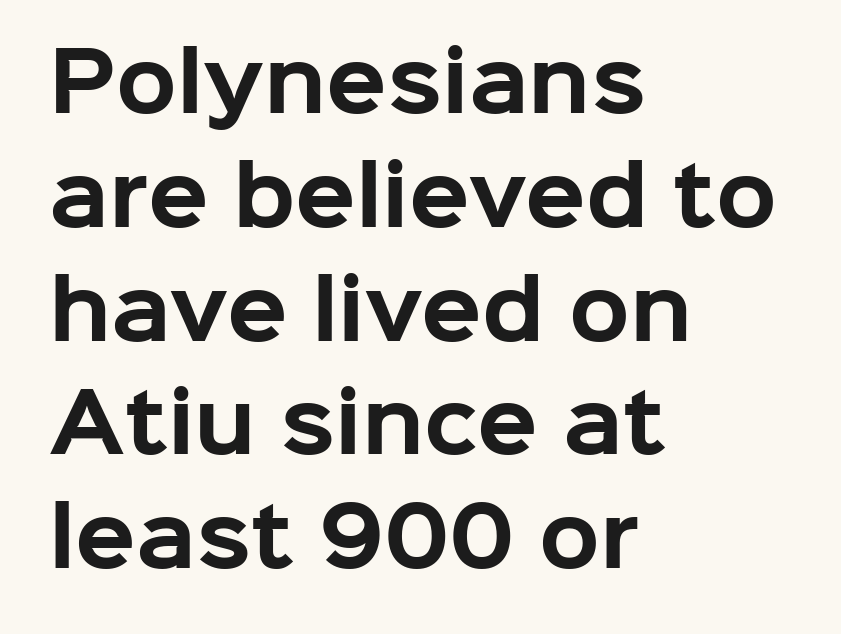
{"serif": "no", "italic": "no", "bold": "yes", "weight": "bold", "width": "normal", "stroke_contrast": "low", "x_height": "medium", "monospaced": "no", "underline": "no", "align": "left", "line_spacing": "normal", "line_spacing_ratio": 1.44, "letter_spacing": "normal", "letter_spacing_em": 0.0, "glyph_px": 79}
